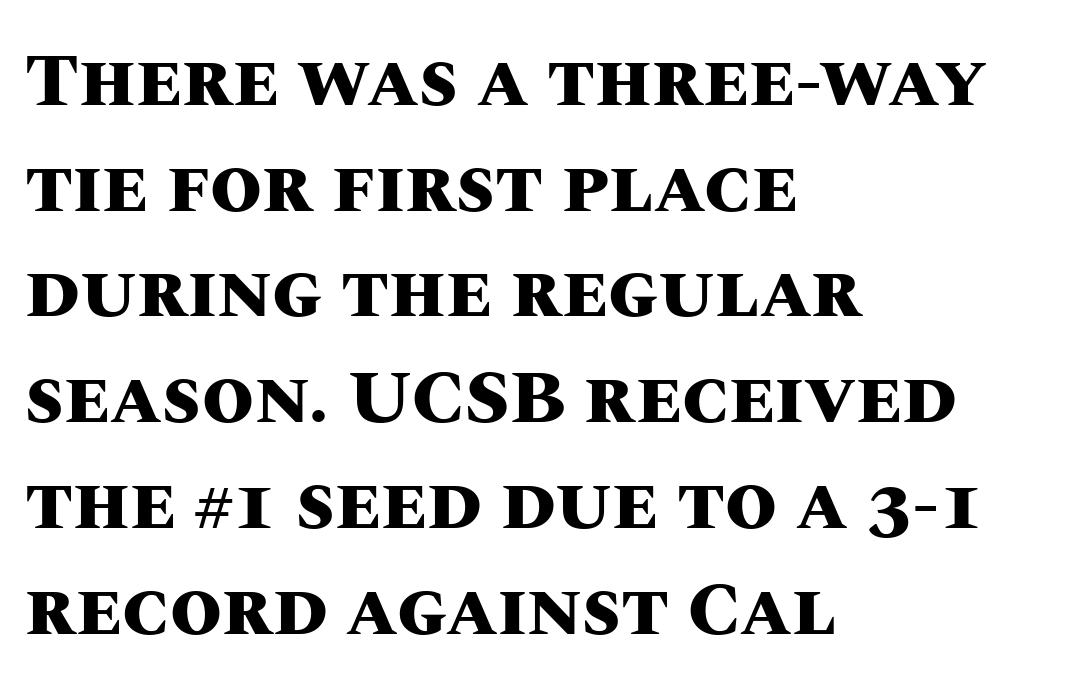
{"italic": "no", "bold": "yes", "weight": "heavy", "width": "normal", "stroke_contrast": "medium", "x_height": "large", "monospaced": "no", "underline": "no", "align": "left", "line_spacing": "normal", "line_spacing_ratio": 1.41, "letter_spacing": "normal", "letter_spacing_em": 0.0, "glyph_px": 75}
